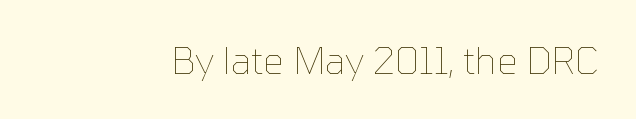
Looks like regular typesetting: each glyph gets only the width it needs. The passage shown is not bold in any degree. These lines keep a tight, regular rhythm from letter to letter. The font's upright variant was chosen for this text. Just letters on the line, the space beneath them empty.
